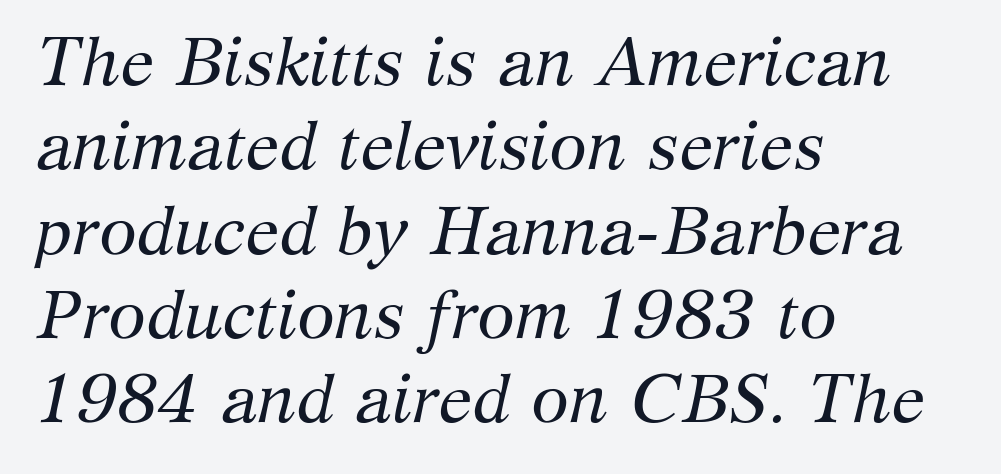
The image shows 68 px regular-weight serif type, italic (leaning right); set left-aligned, line spacing 1.24x, normal letter spacing, not underlined; medium stroke contrast and a medium x-height.
